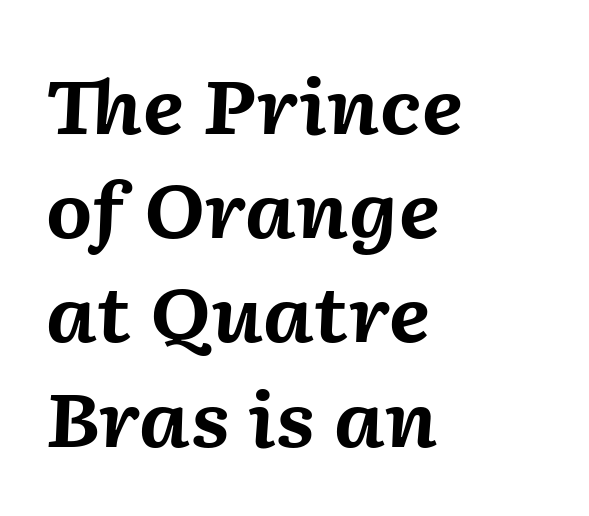
Q: Is the text bold? A: Yes.
Q: Is the text italic (slanted)? A: Yes, it leans right by about 2 degrees.
Q: Is the text underlined? A: No.
Q: How is the paragraph aligned? A: Left-aligned.
Q: Is the spacing between letters normal or unusually wide? A: Normal.
Q: Is the spacing between lines tight, normal or loose? A: Normal.
Q: Width (condensed, normal, or wide)? A: Normal.
Q: Stroke contrast? A: Medium.
Q: x-height? A: Medium.
Q: Monospaced? A: No.
